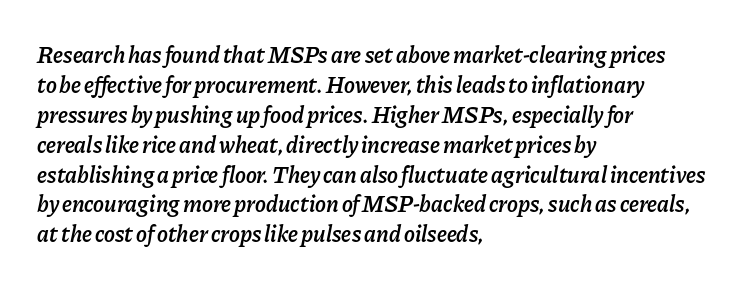
The passage shown leans; its letterforms are oblique. The horizontal fit of the characters is conventional and even. Line spacing here is normal. The area under the type is left untouched.
